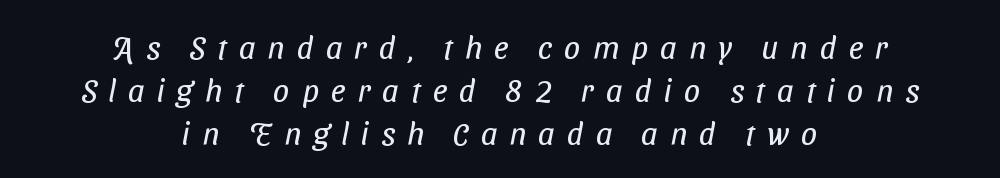
Q: Is the text bold? A: No.
Q: Is the typeface a serif or a sans-serif typeface? A: Sans-serif.
Q: Is the text underlined? A: No.
Q: How is the paragraph aligned? A: Centered.
Q: Is the spacing between letters normal or unusually wide? A: Unusually wide.
Q: Is the spacing between lines tight, normal or loose? A: Normal.
Q: Width (condensed, normal, or wide)? A: Condensed.
Q: Stroke contrast? A: Low.
Q: x-height? A: Medium.
Q: Monospaced? A: No.
